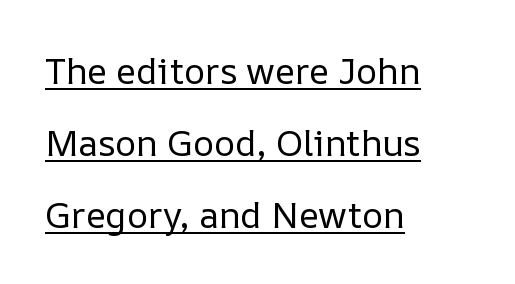
{"italic": "no", "bold": "no", "weight": "regular", "width": "normal", "stroke_contrast": "low", "x_height": "medium", "monospaced": "no", "underline": "yes", "align": "left", "line_spacing": "loose", "line_spacing_ratio": 2.0, "letter_spacing": "normal", "letter_spacing_em": 0.0, "glyph_px": 36}
